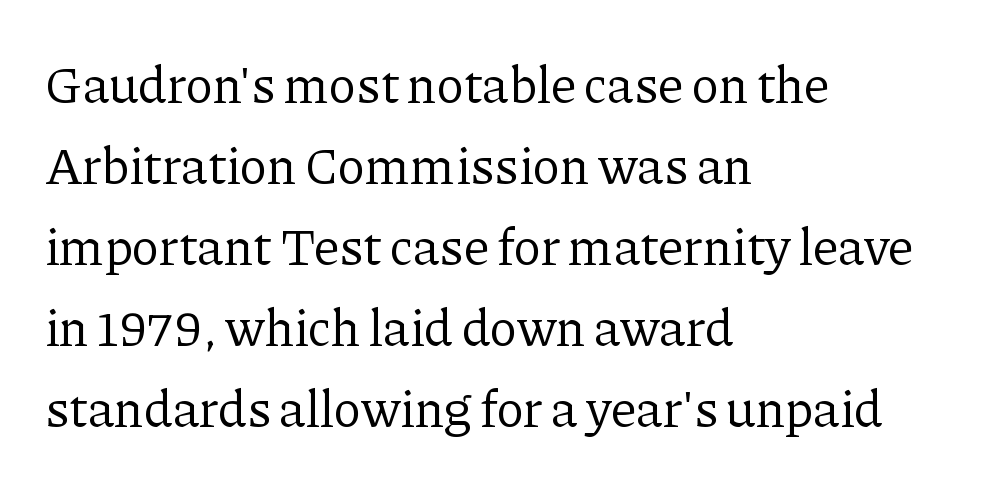
The image shows 52 px regular-weight serif type, upright; set left-aligned, normal line spacing (1.56x), normal letter spacing, not underlined; low stroke contrast and a medium x-height.
